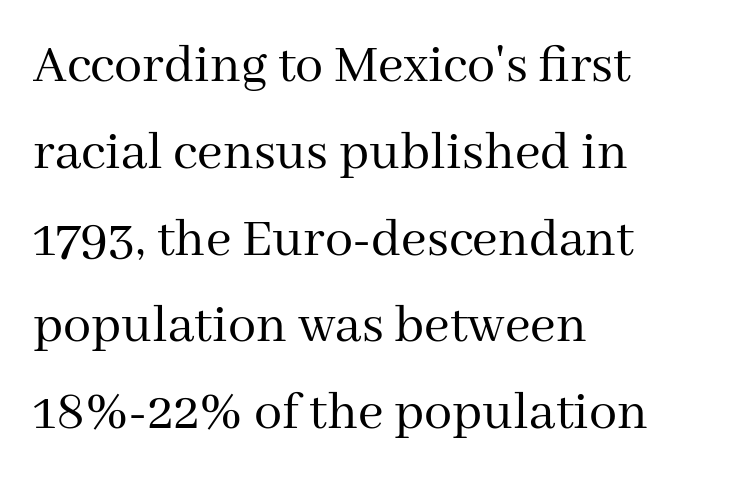
Q: Is the text bold? A: No.
Q: Is the text italic (slanted)? A: No, it is upright.
Q: Is the typeface a serif or a sans-serif typeface? A: Serif.
Q: Is the text underlined? A: No.
Q: How is the paragraph aligned? A: Left-aligned.
Q: Is the spacing between letters normal or unusually wide? A: Normal.
Q: Is the spacing between lines tight, normal or loose? A: Normal.
Q: Width (condensed, normal, or wide)? A: Normal.
Q: Stroke contrast? A: Medium.
Q: x-height? A: Medium.
Q: Monospaced? A: No.
